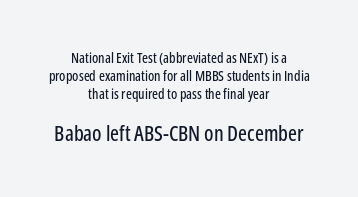
Q: Is the text italic (slanted)? A: No, it is upright.
Q: Is the text underlined? A: No.
Q: How is the paragraph aligned? A: Centered.
Q: Is the spacing between letters normal or unusually wide? A: Normal.
Q: Is the spacing between lines tight, normal or loose? A: Normal.
Q: Which block of text is set in a larger size, the first (top) or the second (bottom)? A: The second (bottom) one.
